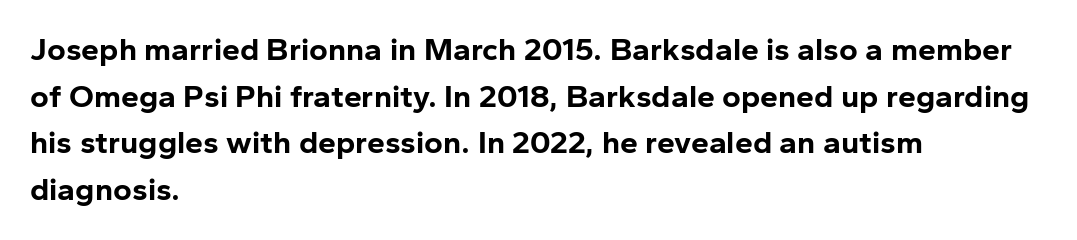
{"serif": "no", "italic": "no", "bold": "yes", "weight": "bold", "width": "normal", "stroke_contrast": "low", "x_height": "medium", "monospaced": "no", "underline": "no", "align": "left", "line_spacing": "normal", "line_spacing_ratio": 1.46, "letter_spacing": "normal", "letter_spacing_em": 0.0, "glyph_px": 32}
